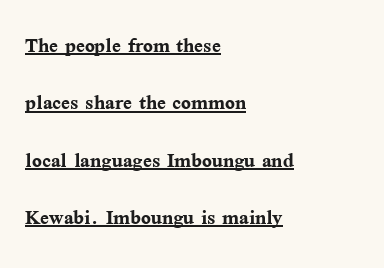
{"italic": "no", "bold": "yes", "underline": "yes", "align": "left", "line_spacing": "loose", "line_spacing_ratio": 2.21, "letter_spacing": "normal", "letter_spacing_em": 0.0, "glyph_px": 26}
